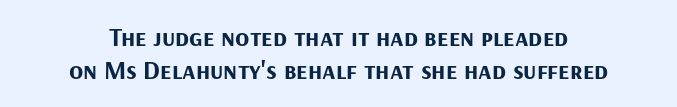
Q: Is the text bold? A: Yes.
Q: Is the text italic (slanted)? A: No, it is upright.
Q: Is the text underlined? A: No.
Q: How is the paragraph aligned? A: Centered.
Q: Is the spacing between letters normal or unusually wide? A: Normal.
Q: Is the spacing between lines tight, normal or loose? A: Normal.
